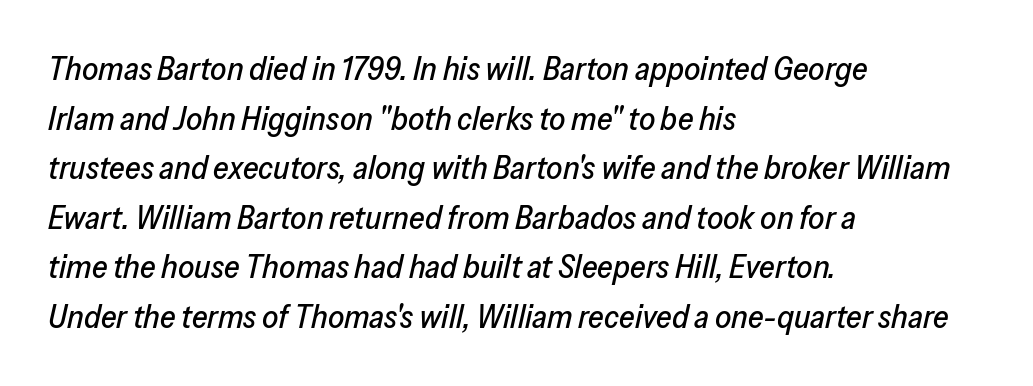
{"italic": "yes", "lean": "right", "slant_degrees": 13, "width": "normal", "stroke_contrast": "low", "x_height": "medium", "monospaced": "no", "underline": "no", "align": "left", "line_spacing": "normal", "line_spacing_ratio": 1.55, "letter_spacing": "normal", "letter_spacing_em": 0.0, "glyph_px": 32}
